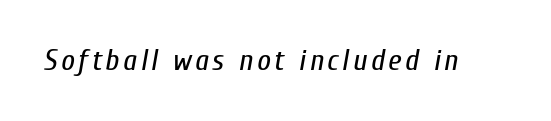
The image shows 30 px regular-weight, condensed type, italic (leaning right); set not underlined; low stroke contrast and a medium x-height.
